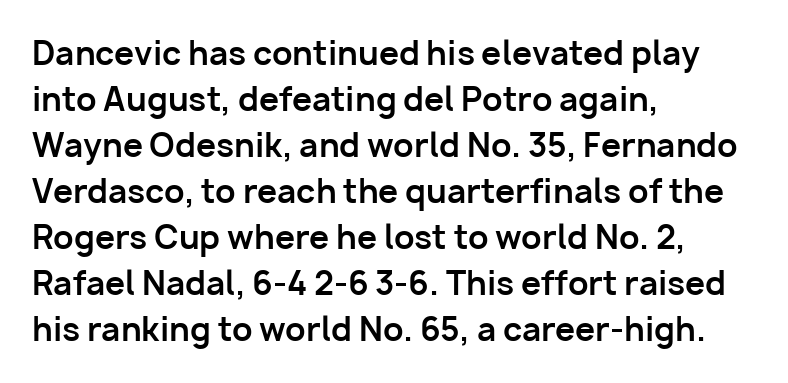
Q: Is the text bold? A: Yes.
Q: Is the text italic (slanted)? A: No, it is upright.
Q: Is the typeface a serif or a sans-serif typeface? A: Sans-serif.
Q: Is the text underlined? A: No.
Q: How is the paragraph aligned? A: Left-aligned.
Q: Is the spacing between letters normal or unusually wide? A: Normal.
Q: Is the spacing between lines tight, normal or loose? A: Normal.
Q: Width (condensed, normal, or wide)? A: Normal.
Q: Stroke contrast? A: Low.
Q: x-height? A: Medium.
Q: Monospaced? A: No.
